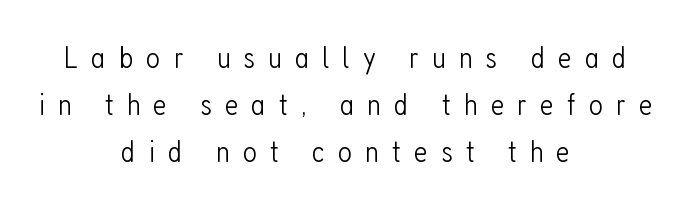
Q: Is the text bold? A: No.
Q: Is the text italic (slanted)? A: No, it is upright.
Q: Is the typeface a serif or a sans-serif typeface? A: Sans-serif.
Q: Is the text underlined? A: No.
Q: How is the paragraph aligned? A: Centered.
Q: Is the spacing between letters normal or unusually wide? A: Unusually wide.
Q: Is the spacing between lines tight, normal or loose? A: Normal.
Q: Width (condensed, normal, or wide)? A: Condensed.
Q: Stroke contrast? A: Low.
Q: x-height? A: Medium.
Q: Monospaced? A: No.
